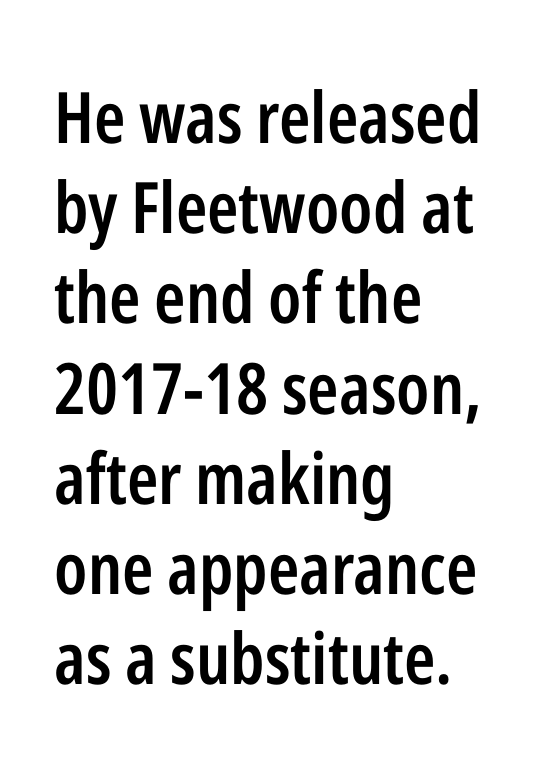
{"serif": "no", "italic": "no", "bold": "semi", "weight": "semibold", "width": "condensed", "stroke_contrast": "low", "x_height": "medium", "monospaced": "no", "underline": "no", "align": "left", "line_spacing": "normal", "line_spacing_ratio": 1.27, "letter_spacing": "normal", "letter_spacing_em": 0.0, "glyph_px": 71}
